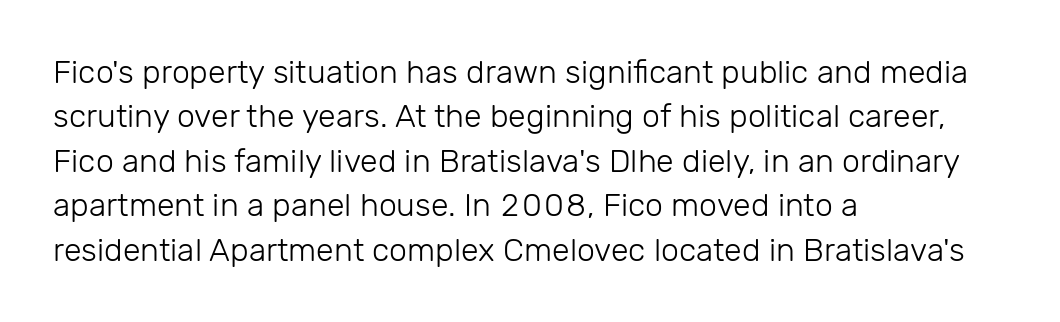
The image shows 32 px light sans-serif type, upright; set left-aligned, normal line spacing (1.39x), normal letter spacing, not underlined; low stroke contrast and a medium x-height.
